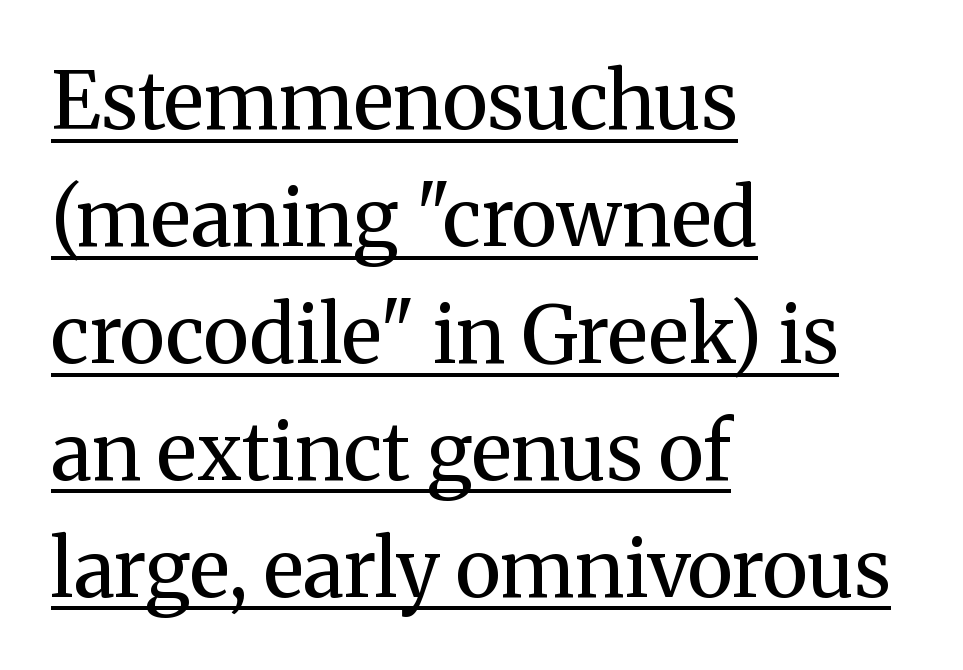
Q: Is the text bold? A: No.
Q: Is the text italic (slanted)? A: No, it is upright.
Q: Is the typeface a serif or a sans-serif typeface? A: Serif.
Q: Is the text underlined? A: Yes.
Q: How is the paragraph aligned? A: Left-aligned.
Q: Is the spacing between letters normal or unusually wide? A: Normal.
Q: Is the spacing between lines tight, normal or loose? A: Normal.
Q: Width (condensed, normal, or wide)? A: Normal.
Q: Stroke contrast? A: Medium.
Q: x-height? A: Medium.
Q: Monospaced? A: No.
